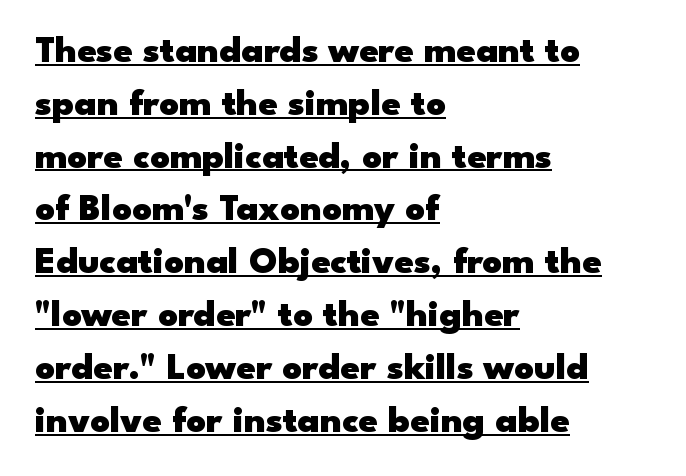
Style check: upright. Think of a printed novel: that variable character pitch is what you see here. These lines are set flush left with a ragged right edge. The sample has been set heavy, in full bold. Decoration check: the copy is underlined.
